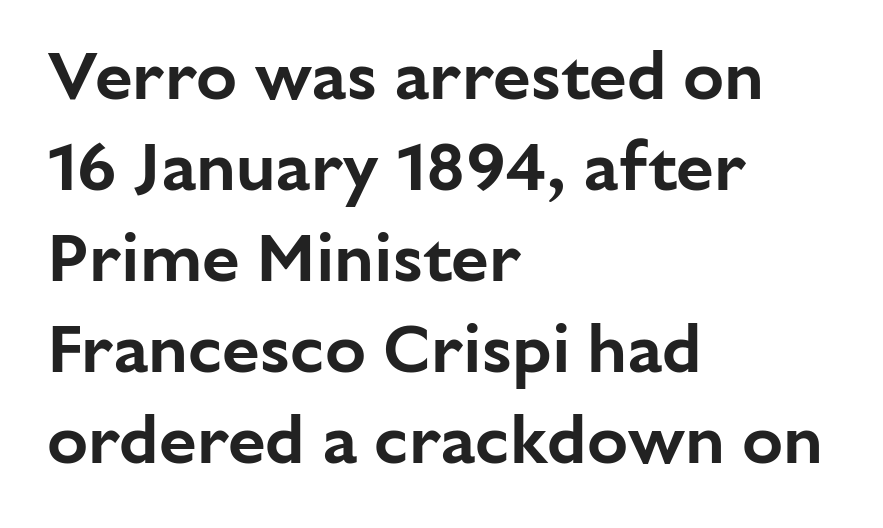
Ascenders rise straight up at ninety degrees. Bare-footed words on every line. Each word holds together tightly as a unit, with standard inter-letter gaps. Varying glyph widths throughout — classic text-font behaviour.
